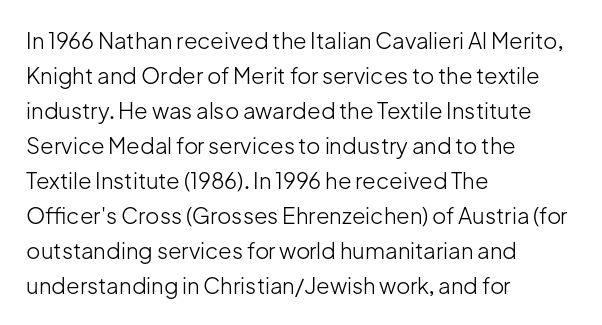
{"italic": "no", "bold": "no", "underline": "no", "align": "left", "line_spacing": "normal", "line_spacing_ratio": 1.59, "letter_spacing": "normal", "letter_spacing_em": 0.0, "glyph_px": 22}
